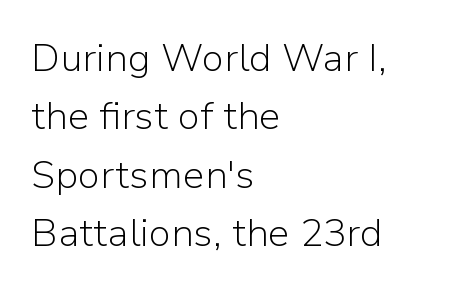
Q: Is the text bold? A: No.
Q: Is the text italic (slanted)? A: No, it is upright.
Q: Is the typeface a serif or a sans-serif typeface? A: Sans-serif.
Q: Is the text underlined? A: No.
Q: How is the paragraph aligned? A: Left-aligned.
Q: Is the spacing between letters normal or unusually wide? A: Normal.
Q: Is the spacing between lines tight, normal or loose? A: Normal.
Q: Width (condensed, normal, or wide)? A: Normal.
Q: Stroke contrast? A: Low.
Q: x-height? A: Medium.
Q: Monospaced? A: No.
